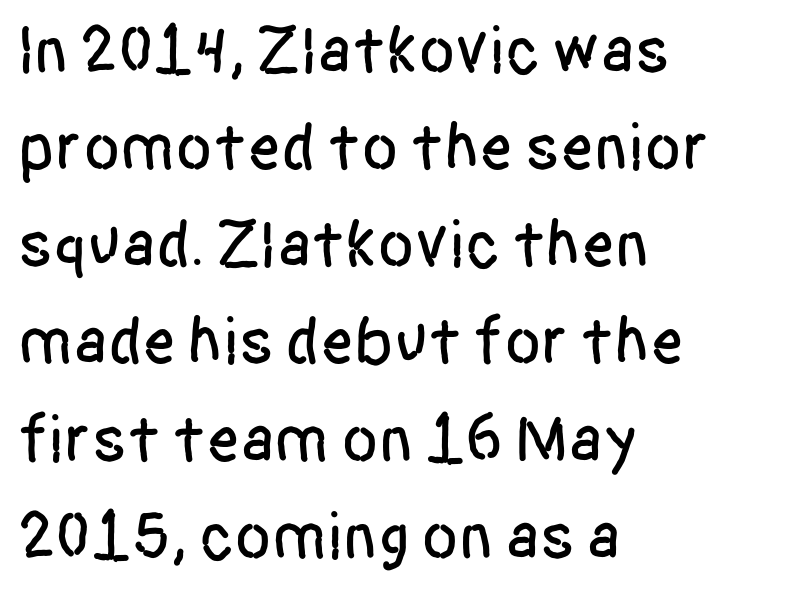
The image shows 67 px condensed sans-serif type, upright; set left-aligned, normal line spacing (1.45x), normal letter spacing, not underlined; low stroke contrast and a large x-height.
